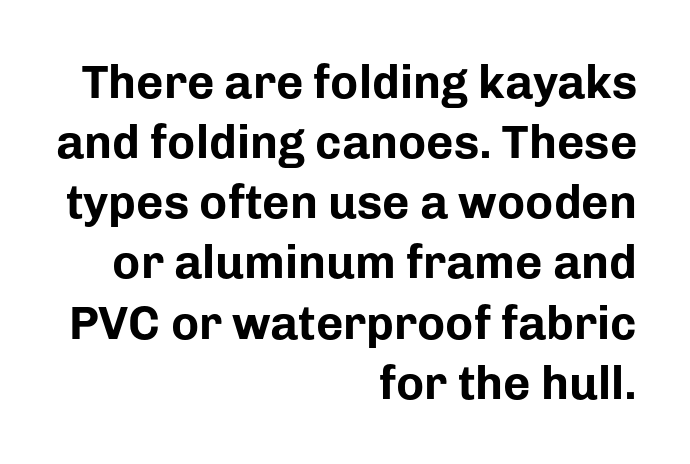
Observe the ordinary spacing: letters are neighbours, not strangers. The face used here has the dense, thick strokes of a bold. The area under the type is left untouched. The rag falls on the left side of this text block.
